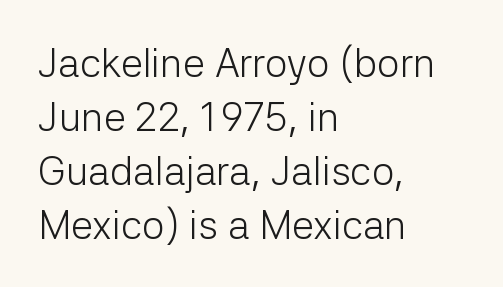
Q: Is the text bold? A: No.
Q: Is the text italic (slanted)? A: No, it is upright.
Q: Is the typeface a serif or a sans-serif typeface? A: Sans-serif.
Q: Is the text underlined? A: No.
Q: How is the paragraph aligned? A: Left-aligned.
Q: Is the spacing between letters normal or unusually wide? A: Normal.
Q: Is the spacing between lines tight, normal or loose? A: Normal.
Q: Width (condensed, normal, or wide)? A: Normal.
Q: Stroke contrast? A: Low.
Q: x-height? A: Medium.
Q: Monospaced? A: No.
